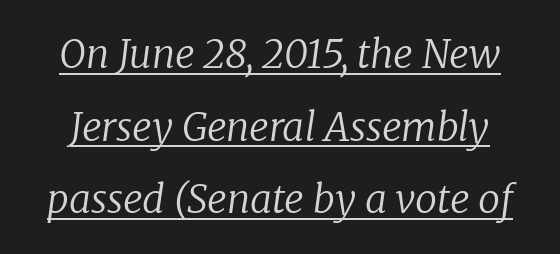
Q: Is the text bold? A: No.
Q: Is the text italic (slanted)? A: Yes, it leans right by about 8 degrees.
Q: Is the typeface a serif or a sans-serif typeface? A: Serif.
Q: Is the text underlined? A: Yes.
Q: Is the spacing between letters normal or unusually wide? A: Normal.
Q: Width (condensed, normal, or wide)? A: Normal.
Q: Stroke contrast? A: Low.
Q: x-height? A: Medium.
Q: Monospaced? A: No.
